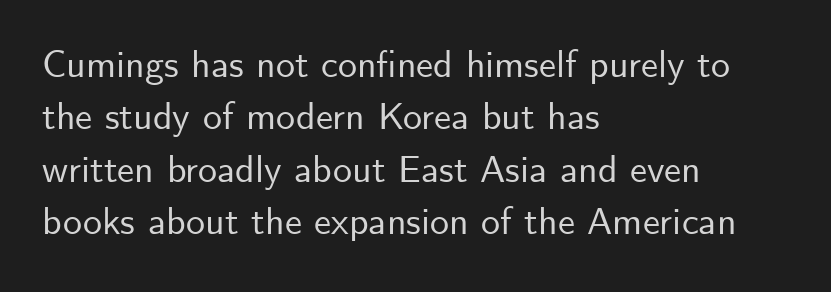
Q: Is the text italic (slanted)? A: No, it is upright.
Q: Is the typeface a serif or a sans-serif typeface? A: Sans-serif.
Q: Is the text underlined? A: No.
Q: How is the paragraph aligned? A: Left-aligned.
Q: Is the spacing between letters normal or unusually wide? A: Normal.
Q: Is the spacing between lines tight, normal or loose? A: Normal.
Q: Width (condensed, normal, or wide)? A: Normal.
Q: Stroke contrast? A: Low.
Q: x-height? A: Small.
Q: Monospaced? A: No.
